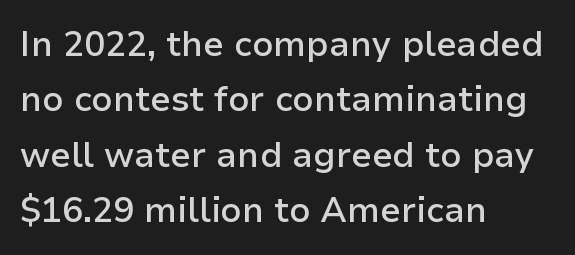
These lines are rendered in a variable-pitch font. This rendering uses left alignment, leaving the right contour irregular. Note: no serifs on the glyphs. How would I describe the line gaps? Plain and ordinary. Posture: upright roman.
